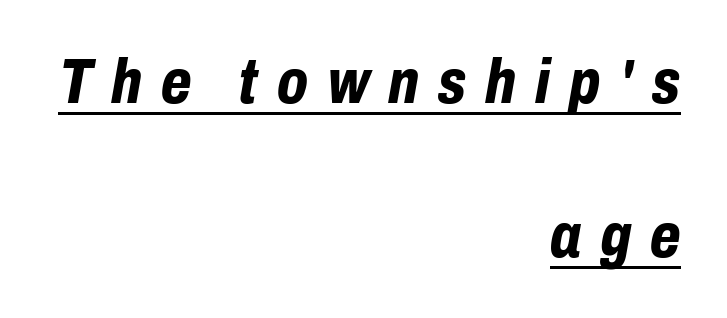
Q: Is the text bold? A: Yes.
Q: Is the text italic (slanted)? A: Yes, it leans right by about 10 degrees.
Q: Is the text underlined? A: Yes.
Q: How is the paragraph aligned? A: Right-aligned.
Q: Is the spacing between letters normal or unusually wide? A: Unusually wide.
Q: Is the spacing between lines tight, normal or loose? A: Loose.
Q: Width (condensed, normal, or wide)? A: Condensed.
Q: Stroke contrast? A: Low.
Q: x-height? A: Medium.
Q: Monospaced? A: No.
